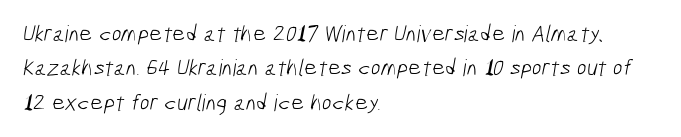
The image shows 23 px text type; set left-aligned, normal line spacing (1.49x), normal letter spacing, not underlined.
